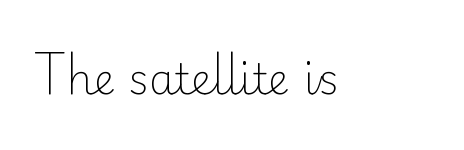
The image shows 42 px light sans-serif type, upright; set normal letter spacing, not underlined; low stroke contrast and a small x-height.
